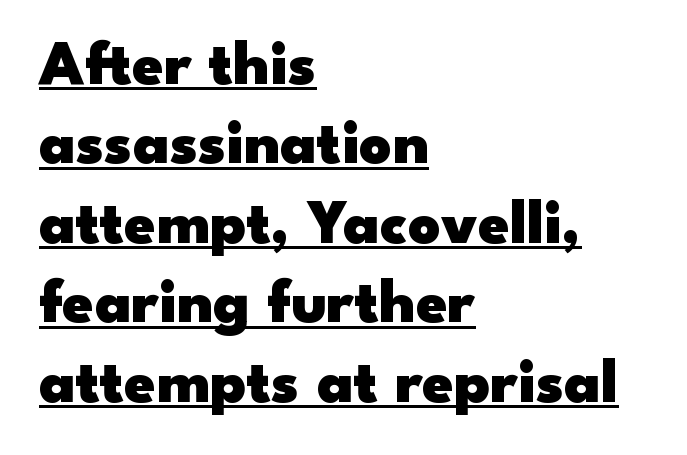
{"serif": "no", "italic": "no", "bold": "yes", "weight": "heavy", "width": "wide", "stroke_contrast": "low", "x_height": "small", "monospaced": "no", "underline": "yes", "align": "left", "line_spacing": "normal", "line_spacing_ratio": 1.26, "letter_spacing": "normal", "letter_spacing_em": 0.0, "glyph_px": 63}
